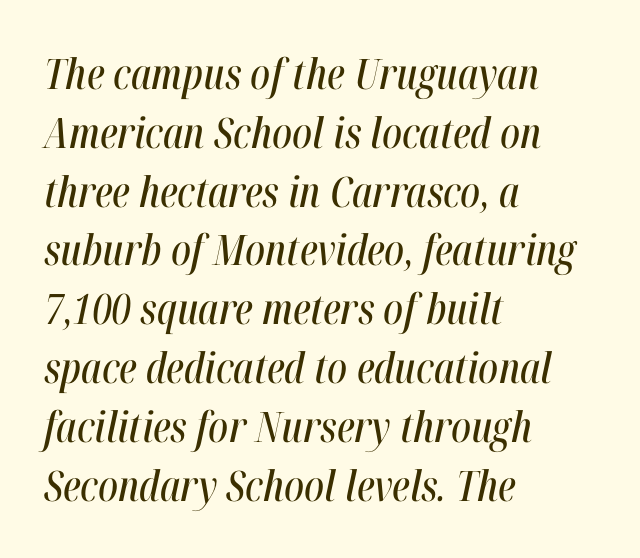
{"italic": "yes", "lean": "right", "slant_degrees": 12, "width": "condensed", "stroke_contrast": "high", "x_height": "medium", "monospaced": "no", "underline": "no", "align": "left", "line_spacing": "normal", "line_spacing_ratio": 1.4, "letter_spacing": "normal", "letter_spacing_em": 0.0, "glyph_px": 42}
